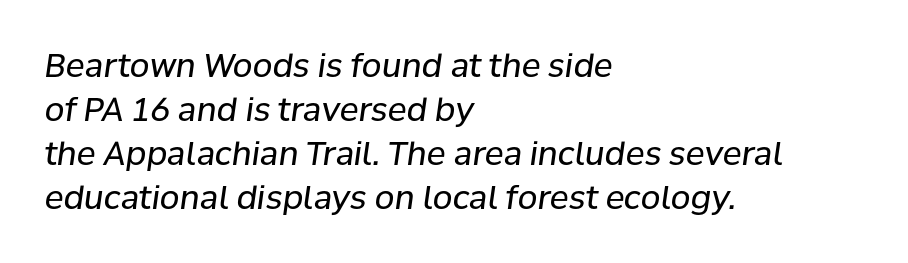
Q: Is the text bold? A: No.
Q: Is the text italic (slanted)? A: Yes, it leans right by about 8 degrees.
Q: Is the text underlined? A: No.
Q: How is the paragraph aligned? A: Left-aligned.
Q: Is the spacing between letters normal or unusually wide? A: Normal.
Q: Is the spacing between lines tight, normal or loose? A: Normal.
Q: Width (condensed, normal, or wide)? A: Normal.
Q: Stroke contrast? A: Low.
Q: x-height? A: Medium.
Q: Monospaced? A: No.
